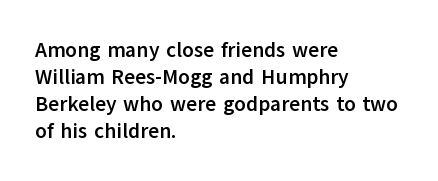
{"italic": "no", "bold": "yes", "underline": "no", "align": "left", "line_spacing": "normal", "line_spacing_ratio": 1.28, "letter_spacing": "normal", "letter_spacing_em": 0.0, "glyph_px": 21}
